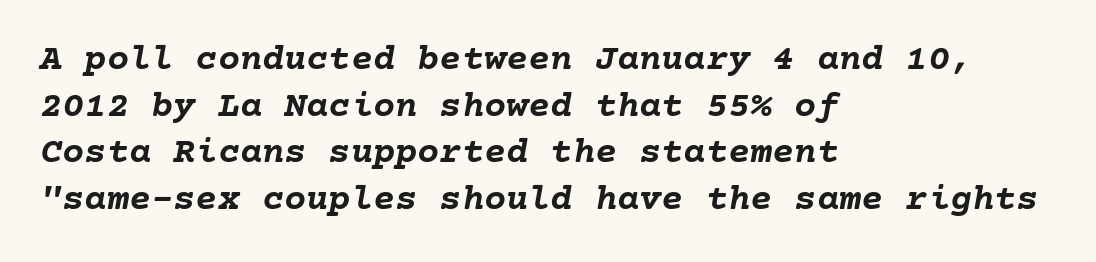
Q: Is the text bold? A: Yes.
Q: Is the text italic (slanted)? A: Yes, it leans right by about 10 degrees.
Q: Is the text underlined? A: No.
Q: How is the paragraph aligned? A: Left-aligned.
Q: Is the spacing between letters normal or unusually wide? A: Normal.
Q: Is the spacing between lines tight, normal or loose? A: Normal.
Q: Width (condensed, normal, or wide)? A: Normal.
Q: Stroke contrast? A: Low.
Q: x-height? A: Medium.
